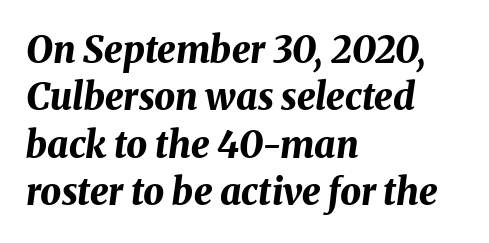
{"italic": "yes", "lean": "right", "slant_degrees": 8, "bold": "yes", "weight": "bold", "width": "normal", "stroke_contrast": "medium", "x_height": "medium", "monospaced": "no", "underline": "no", "align": "left", "line_spacing": "normal", "line_spacing_ratio": 1.28, "letter_spacing": "normal", "letter_spacing_em": 0.0, "glyph_px": 37}
